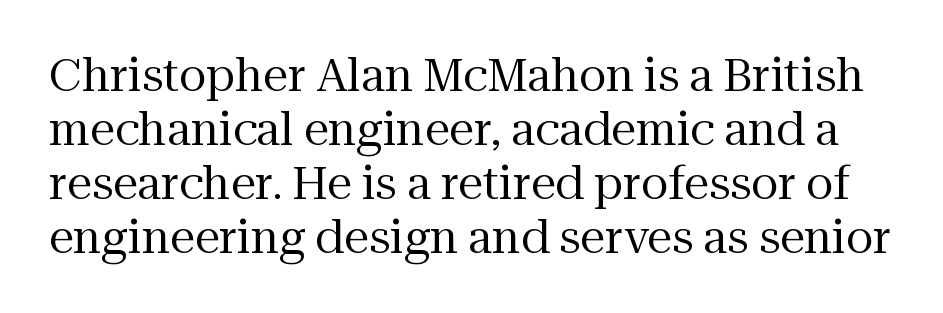
Stroke terminals: seriffed. The passage shown is not underscored anywhere. Short note: letters normally spaced. The type sits square on the baseline with zero lean. Heaviness? Minimal to ordinary, like unemphasized prose. Proportional: the letters do not fall into vertical columns.
